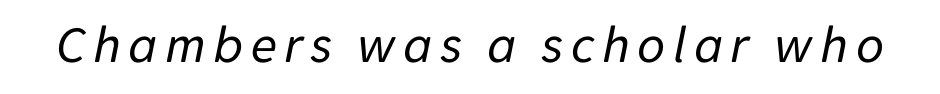
Character widths vary here, with narrow letters taking less room than wide ones. Each row of text sits above clean, open space. It's the slanting kind of type. Weight: in the light-to-regular range.
